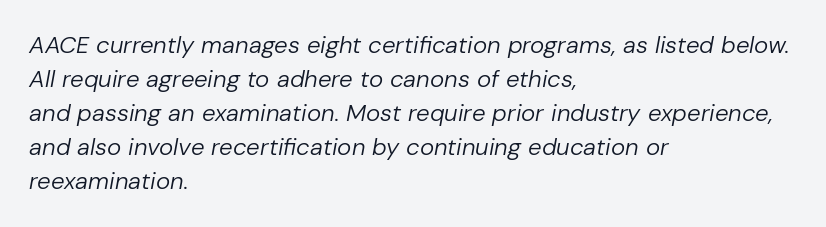
Typeset ragged right — the left edge is the straight one. Underline: absent. Looking at the ascenders, they clearly lean. The lines sit at an ordinary, default distance from one another. Is the letter spacing exaggerated? No — it looks like the ordinary default. Stem width sits at or under what a default text font uses.
